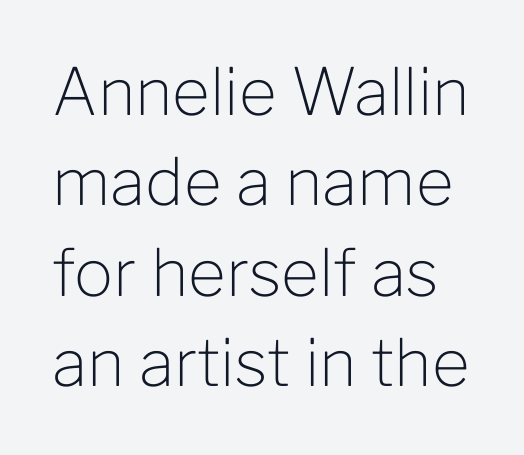
Q: Is the text bold? A: No.
Q: Is the text italic (slanted)? A: No, it is upright.
Q: Is the typeface a serif or a sans-serif typeface? A: Sans-serif.
Q: Is the text underlined? A: No.
Q: Is the spacing between letters normal or unusually wide? A: Normal.
Q: Is the spacing between lines tight, normal or loose? A: Normal.
Q: Width (condensed, normal, or wide)? A: Normal.
Q: Stroke contrast? A: Low.
Q: x-height? A: Medium.
Q: Monospaced? A: No.
